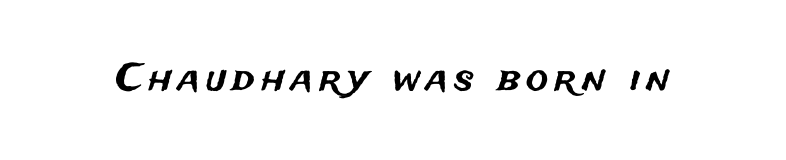
{"serif": "no", "width": "normal", "stroke_contrast": "medium", "x_height": "medium", "monospaced": "no", "underline": "no", "glyph_px": 37}
